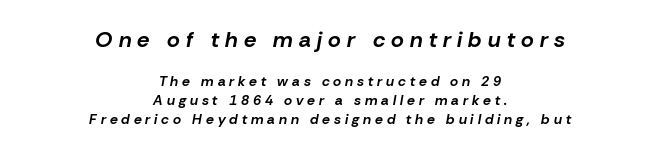
The strokes are fattened all the way to bold. What stands out about the letter spacing? Its width — letters are far apart. Line starts and ends both wander, symmetrically. Two sizes are in play, and the larger belongs to the first block.
